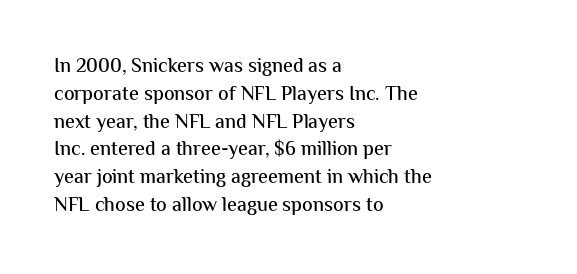
{"italic": "no", "underline": "no", "align": "left", "line_spacing": "normal", "line_spacing_ratio": 1.39, "letter_spacing": "normal", "letter_spacing_em": 0.0, "glyph_px": 20}
